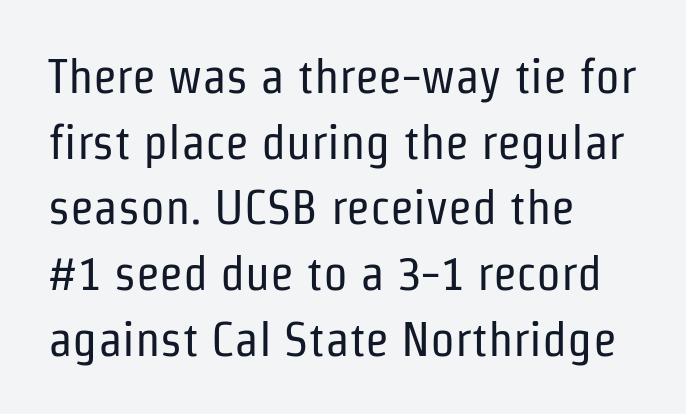
The block of text has a typical density, with ordinary space between rows. The letters sit at their default tracking, neither squeezed nor spread. This sample has the flowing, uneven cadence of proportional lettering. Posture: straight, roman, zero tilt. Rule under the text: the space is simply empty. The passage shown is not bold in any degree.
